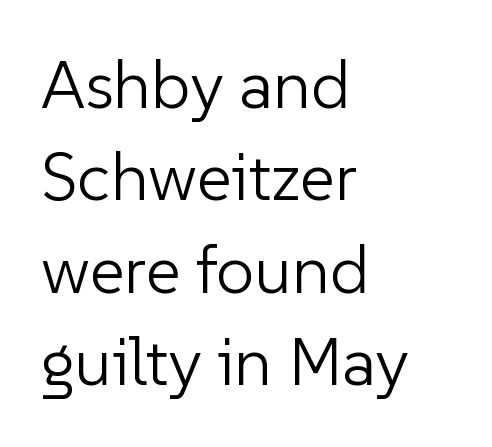
Inter-character spacing is left at the font's built-in metrics. Notice how descenders clear the ascenders below comfortably — that's standard leading. The font family rendered here belongs to the sans-serif group. Unlike italic type, these characters show no tilt at all.
